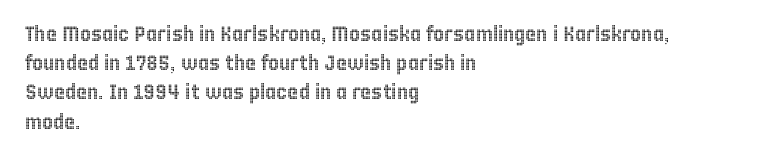
{"italic": "no", "underline": "no", "align": "left", "line_spacing": "normal", "line_spacing_ratio": 1.39, "letter_spacing": "normal", "letter_spacing_em": 0.0, "glyph_px": 21}
